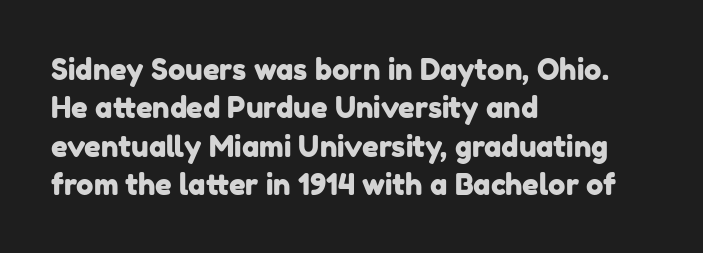
Characters follow at the spacing the type designer built in. Is this a fixed-width face? No — the glyphs have proportional, varying widths. Left-aligned paragraph, ragged on the right. The rendering uses a moderate line-height, typical for paragraphs.
